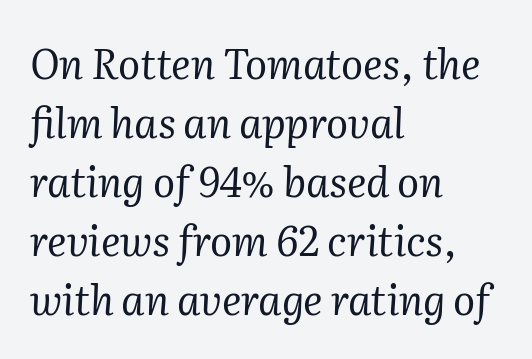
Bold? No — there's no thickening of the strokes. Evenly set lines give the paragraph a standard silhouette. Check under the words: just untouched page. Are there feet on the stems? There are — it's a serif. The rendering anchors every line to the left-hand side.
